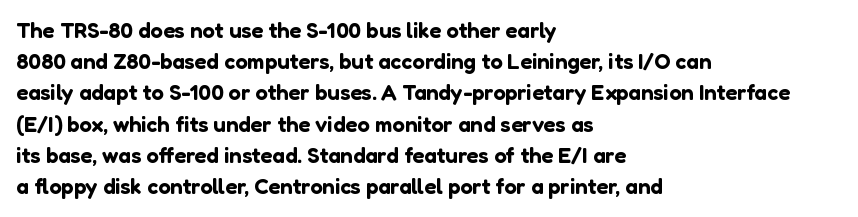
Nope, not italic — everything's standing straight. You could call the tracking neutral — neither tight nor loose. Descenders hang freely into open space. Vertical spacing — default. The compositor pushed each line to the left boundary.
